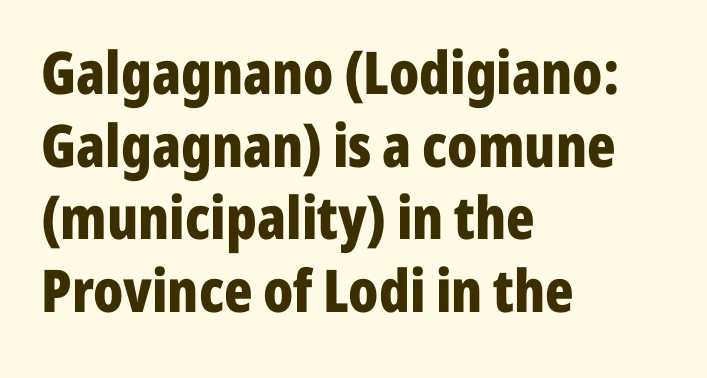
The image shows 59 px bold, condensed sans-serif type, upright; set left-aligned, line spacing 1.23x, normal letter spacing, not underlined; low stroke contrast and a medium x-height.
